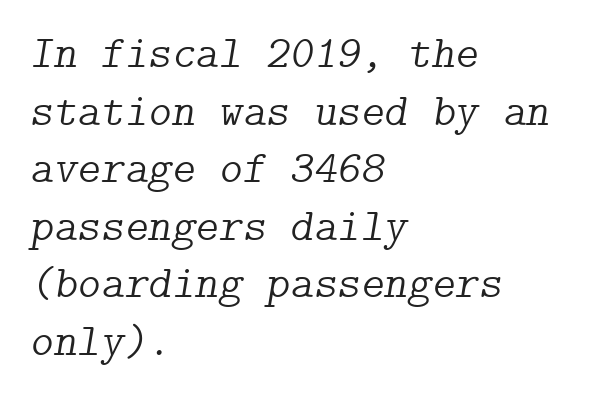
Between one letter and the next there's only the usual sliver of space. In terms of letterform style, serifs are clearly present. Is there much room between lines? A standard amount, neither cramped nor airy. Rule under the text: the space is simply empty. The lines are quadded left. The glyphs look as if they've been sheared to an angle.
